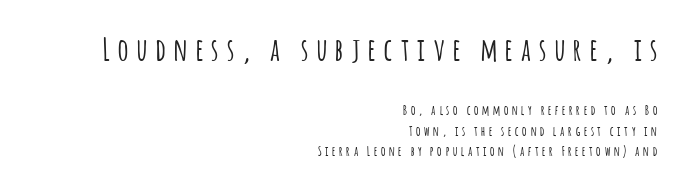
Font category for this specimen: sans-serif. Two sizes are in play, and the larger belongs to the first block. A typesetter would call this heavily tracked-out type. The space beneath each line is pristine and unruled. Each letter keeps its own natural width here, so spacing adapts to shape. It's the straight-up-and-down kind of type.
